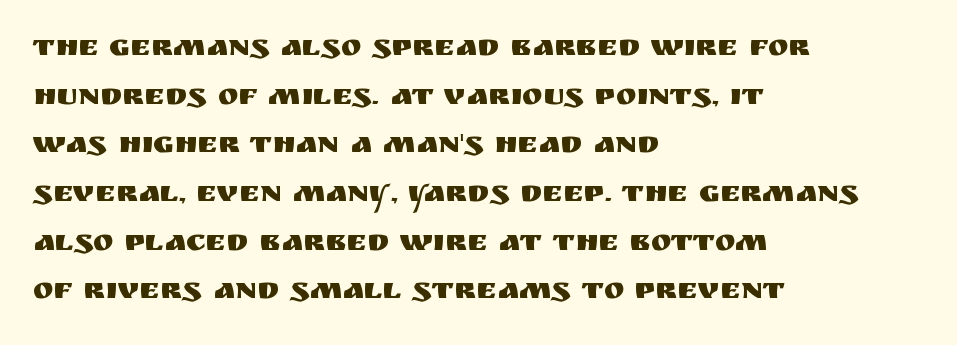
Q: Is the text italic (slanted)? A: No, it is upright.
Q: Is the typeface a serif or a sans-serif typeface? A: Sans-serif.
Q: Is the text underlined? A: No.
Q: How is the paragraph aligned? A: Left-aligned.
Q: Is the spacing between letters normal or unusually wide? A: Normal.
Q: Is the spacing between lines tight, normal or loose? A: Normal.
Q: Width (condensed, normal, or wide)? A: Normal.
Q: Stroke contrast? A: Medium.
Q: x-height? A: Large.
Q: Monospaced? A: No.
